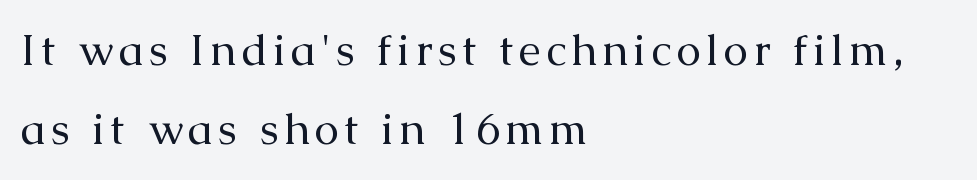
{"serif": "yes", "italic": "no", "bold": "no", "weight": "regular", "width": "normal", "stroke_contrast": "medium", "x_height": "medium", "monospaced": "no", "underline": "no", "align": "left", "line_spacing_ratio": 1.8, "glyph_px": 44}
